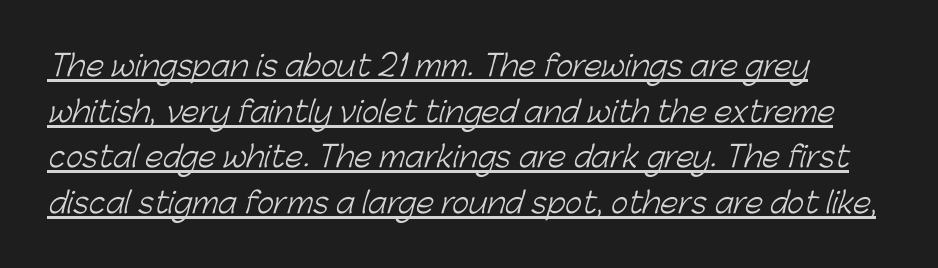
{"serif": "no", "bold": "no", "weight": "light", "width": "normal", "stroke_contrast": "low", "x_height": "medium", "monospaced": "no", "underline": "yes", "line_spacing": "normal", "line_spacing_ratio": 1.57, "letter_spacing": "normal", "letter_spacing_em": 0.0, "glyph_px": 29}
